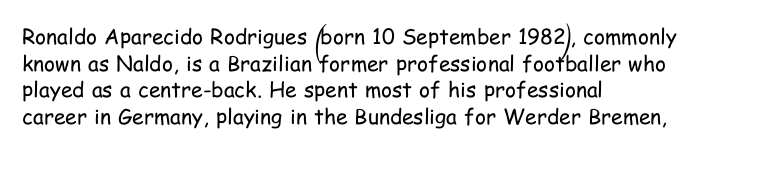
{"italic": "no", "bold": "no", "underline": "no", "align": "left", "line_spacing": "normal", "line_spacing_ratio": 1.27, "letter_spacing": "normal", "letter_spacing_em": 0.0, "glyph_px": 21}
